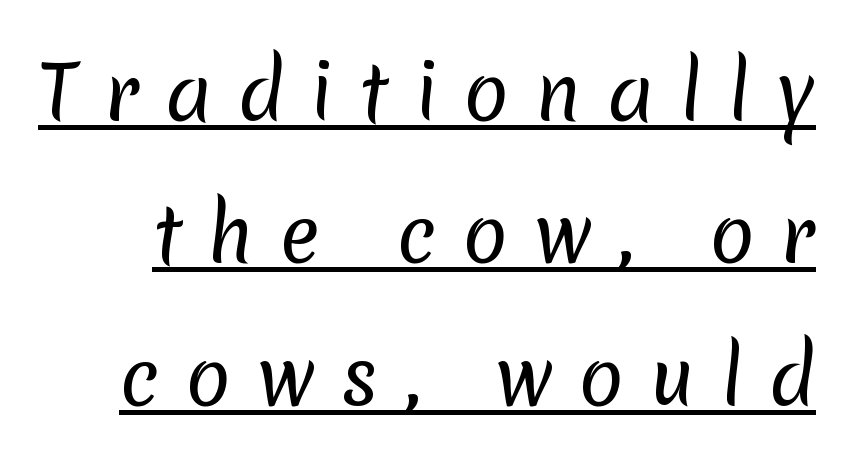
Q: Is the text bold? A: No.
Q: Is the typeface a serif or a sans-serif typeface? A: Sans-serif.
Q: Is the text underlined? A: Yes.
Q: Is the spacing between letters normal or unusually wide? A: Unusually wide.
Q: Is the spacing between lines tight, normal or loose? A: Loose.
Q: Width (condensed, normal, or wide)? A: Normal.
Q: Stroke contrast? A: Low.
Q: x-height? A: Medium.
Q: Monospaced? A: No.
